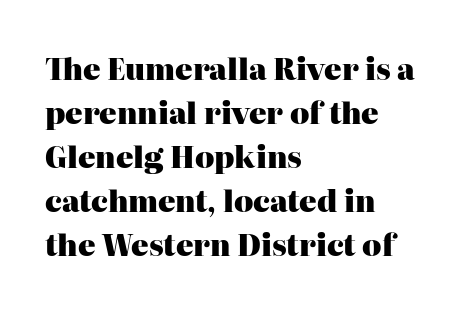
The passage shown has conventional tracking throughout. Posture: vertical. The characters look thick and weighty, a clear bold. This is serif lettering, the kind often seen in printed books.
